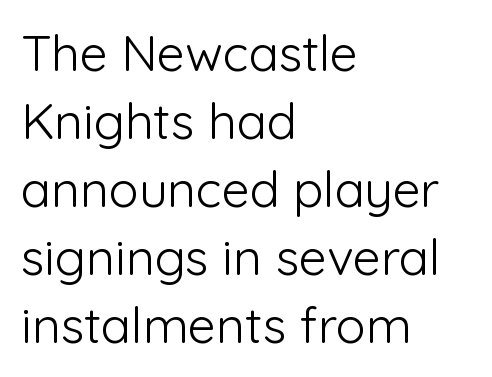
The image shows 50 px light sans-serif type, upright; set left-aligned, normal line spacing (1.36x), normal letter spacing, not underlined; low stroke contrast and a medium x-height.
